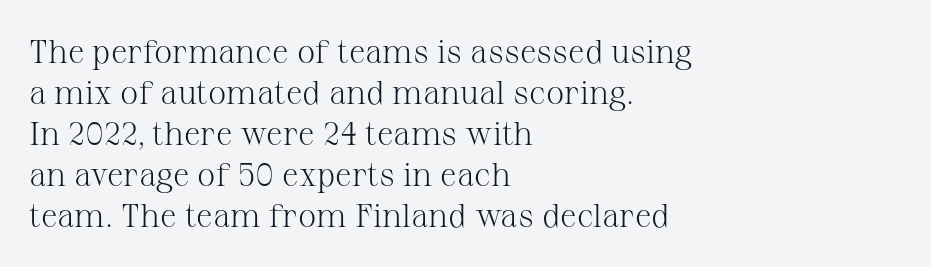
Q: Is the text bold? A: No.
Q: Is the text italic (slanted)? A: No, it is upright.
Q: Is the typeface a serif or a sans-serif typeface? A: Serif.
Q: Is the text underlined? A: No.
Q: How is the paragraph aligned? A: Left-aligned.
Q: Is the spacing between letters normal or unusually wide? A: Normal.
Q: Width (condensed, normal, or wide)? A: Normal.
Q: Stroke contrast? A: Medium.
Q: x-height? A: Medium.
Q: Monospaced? A: No.
